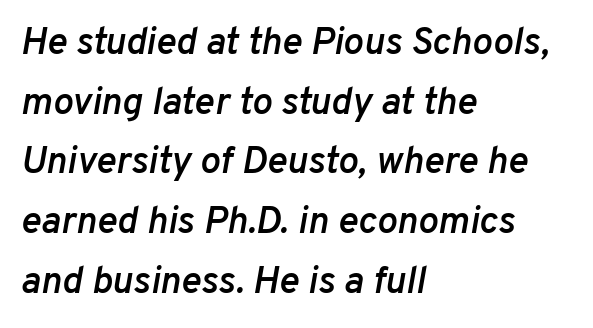
This block has exactly the height ordinary leading produces. The face used here is proportionally spaced, like ordinary book or web type. The foot of each line stays bare and open. Typesetter's note: demi weight, one step under bold. Leftover space on each line is placed entirely after the last word.
